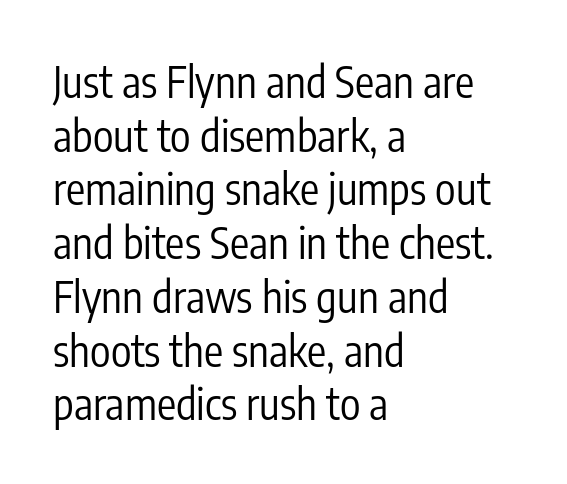
The image shows 43 px regular-weight, condensed sans-serif type, upright; set left-aligned, normal line spacing (1.25x), normal letter spacing, not underlined; low stroke contrast and a medium x-height.
